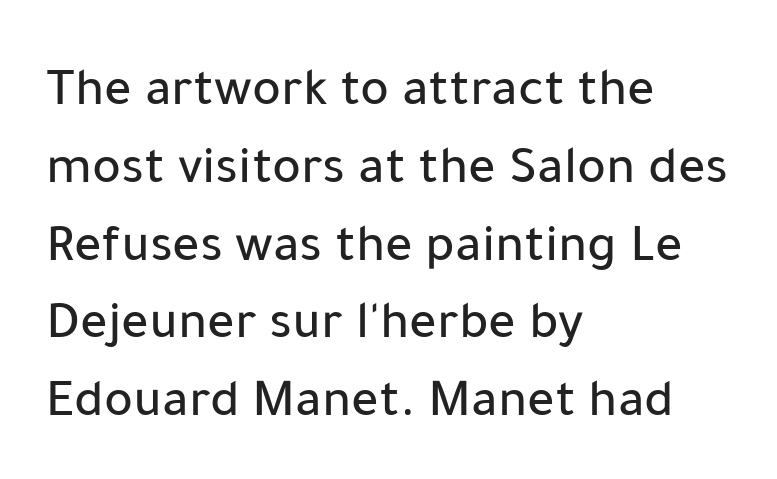
Italic: no, the glyphs are upright roman. The passage shown is not underscored anywhere. Think of a printed novel: that variable character pitch is what you see here. Observe the absence of serifs on each vertical stroke in this sample. Horizontal alignment here is leftward, the default for most running prose. Students, observe: this is what conventionally led text looks like.
